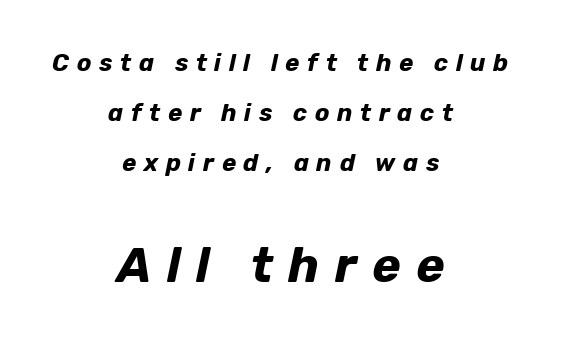
The image shows 48 px bold type, italic (leaning right); set centered, loose line spacing (2.09x), unusually wide letter spacing (+0.32 em), not underlined; the second (bottom) block is 2.0x larger; low stroke contrast and a medium x-height.
